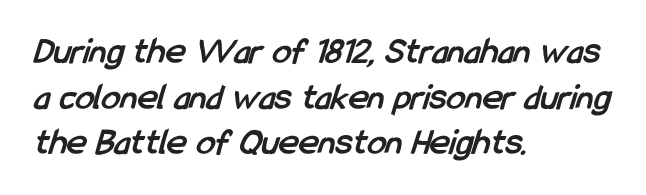
{"serif": "no", "bold": "yes", "weight": "semibold", "width": "condensed", "stroke_contrast": "low", "x_height": "medium", "monospaced": "no", "underline": "no", "align": "left", "line_spacing_ratio": 1.2, "letter_spacing": "normal", "letter_spacing_em": 0.0, "glyph_px": 38}
